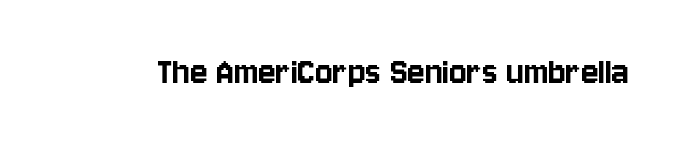
The image shows 41 px condensed sans-serif type, upright; set normal letter spacing, not underlined; low stroke contrast and a large x-height.
